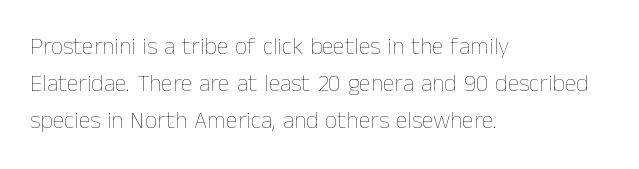
Vertical strokes here are truly vertical. Every row of glyphs begins at an identical x-position on the left. Between one letter and the next there's only the usual sliver of space. Only glyphs here, with clear space below each row.
